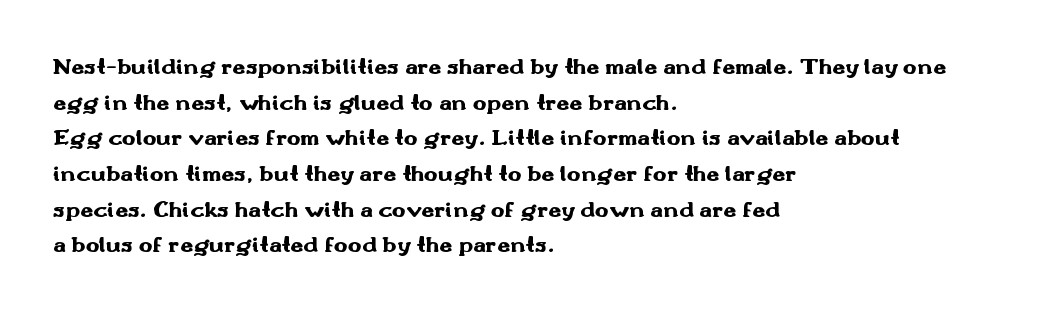
{"italic": "no", "bold": "yes", "underline": "no", "align": "left", "line_spacing": "normal", "line_spacing_ratio": 1.55, "letter_spacing": "normal", "letter_spacing_em": 0.0, "glyph_px": 23}
